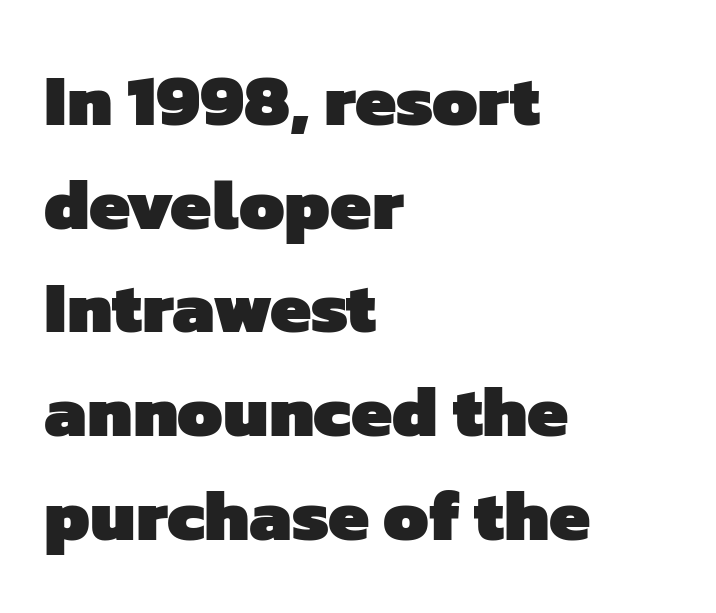
Q: Is the text bold? A: Yes.
Q: Is the typeface a serif or a sans-serif typeface? A: Sans-serif.
Q: Is the text underlined? A: No.
Q: How is the paragraph aligned? A: Left-aligned.
Q: Is the spacing between letters normal or unusually wide? A: Normal.
Q: Is the spacing between lines tight, normal or loose? A: Normal.
Q: Width (condensed, normal, or wide)? A: Normal.
Q: Stroke contrast? A: Low.
Q: x-height? A: Medium.
Q: Monospaced? A: No.
